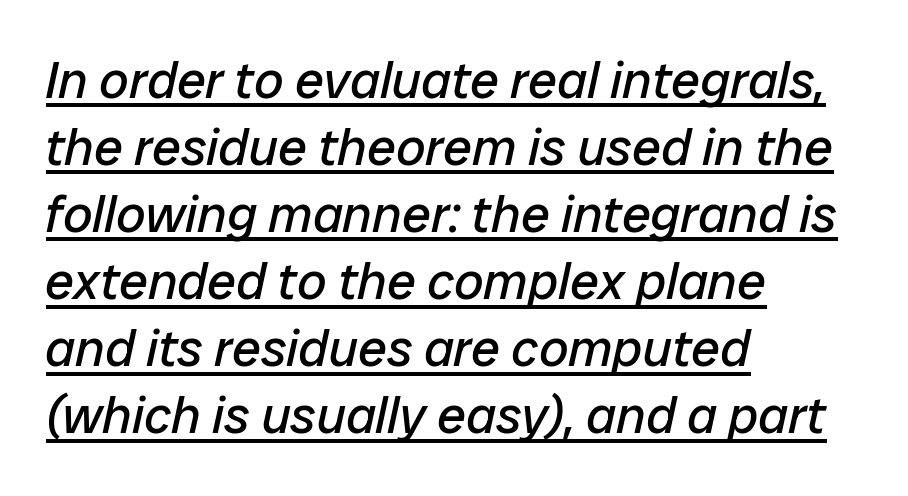
Letters have the restrained weight of plain body copy at most. If you drew a ruler down the left edge, every line would touch it. Looks like regular typesetting: each glyph gets only the width it needs. This rendering features underlined lettering. The vertical gap from one line to the next is medium.
